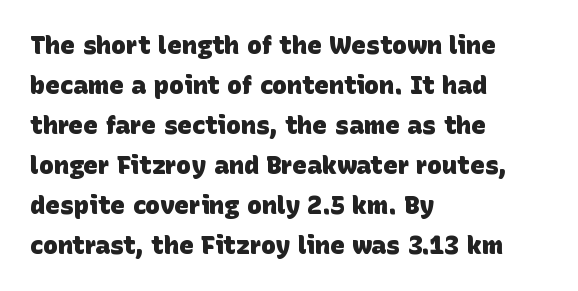
{"bold": "yes", "underline": "no", "align": "left", "line_spacing": "normal", "line_spacing_ratio": 1.6, "letter_spacing": "normal", "letter_spacing_em": 0.0, "glyph_px": 25}
